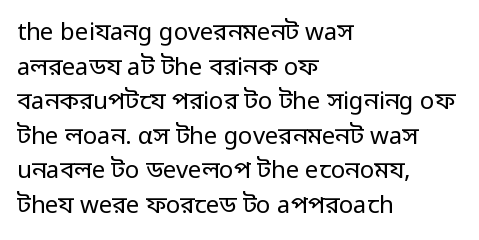
Regarding leading, the lines here are spaced in the standard way. The letters look calm and open, with moderate or lighter stems. Layout note: lines flush left. The rendering keeps characters at their native spacing. The lettering stays uniformly vertical, giving the passage a roman look. Underline: absent.
